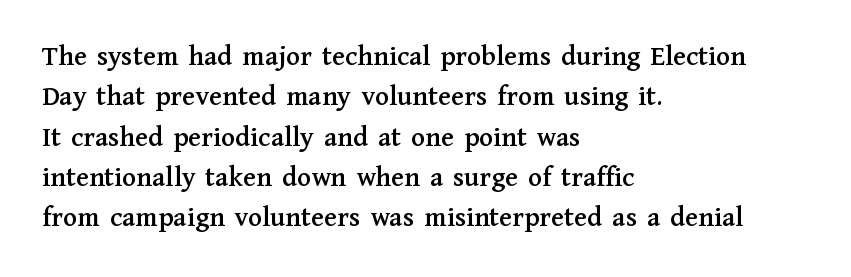
Q: Is the text italic (slanted)? A: No, it is upright.
Q: Is the typeface a serif or a sans-serif typeface? A: Serif.
Q: Is the text underlined? A: No.
Q: How is the paragraph aligned? A: Left-aligned.
Q: Is the spacing between letters normal or unusually wide? A: Normal.
Q: Is the spacing between lines tight, normal or loose? A: Normal.
Q: Width (condensed, normal, or wide)? A: Normal.
Q: Stroke contrast? A: Medium.
Q: x-height? A: Medium.
Q: Monospaced? A: No.
